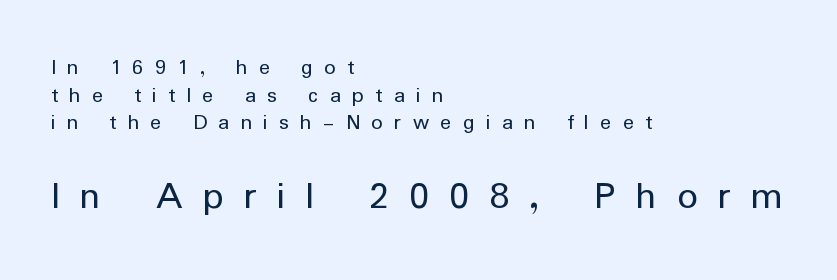
{"serif": "no", "italic": "no", "bold": "no", "weight": "regular", "width": "normal", "stroke_contrast": "low", "x_height": "medium", "monospaced": "no", "underline": "no", "align": "left", "line_spacing_ratio": 1.2, "letter_spacing": "wide", "letter_spacing_em": 0.49, "larger_block": "second", "size_ratio": 1.78, "glyph_px": 41}
